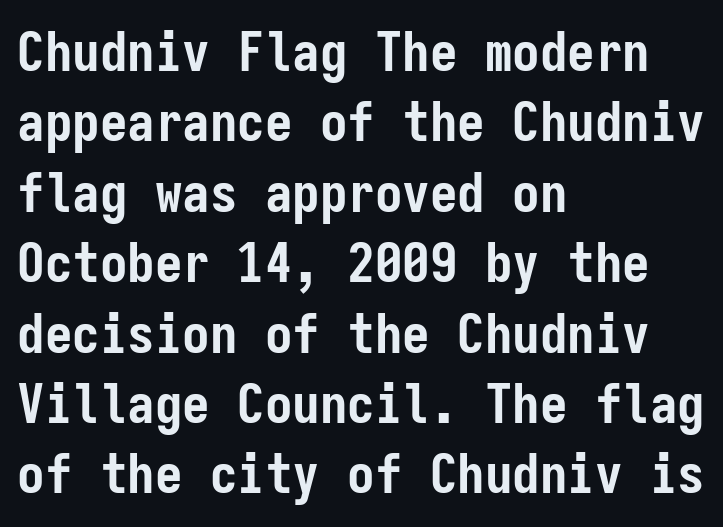
The image shows 55 px semibold, condensed sans-serif type, upright, monospaced; set left-aligned, normal line spacing (1.28x), normal letter spacing, not underlined; low stroke contrast and a medium x-height.
